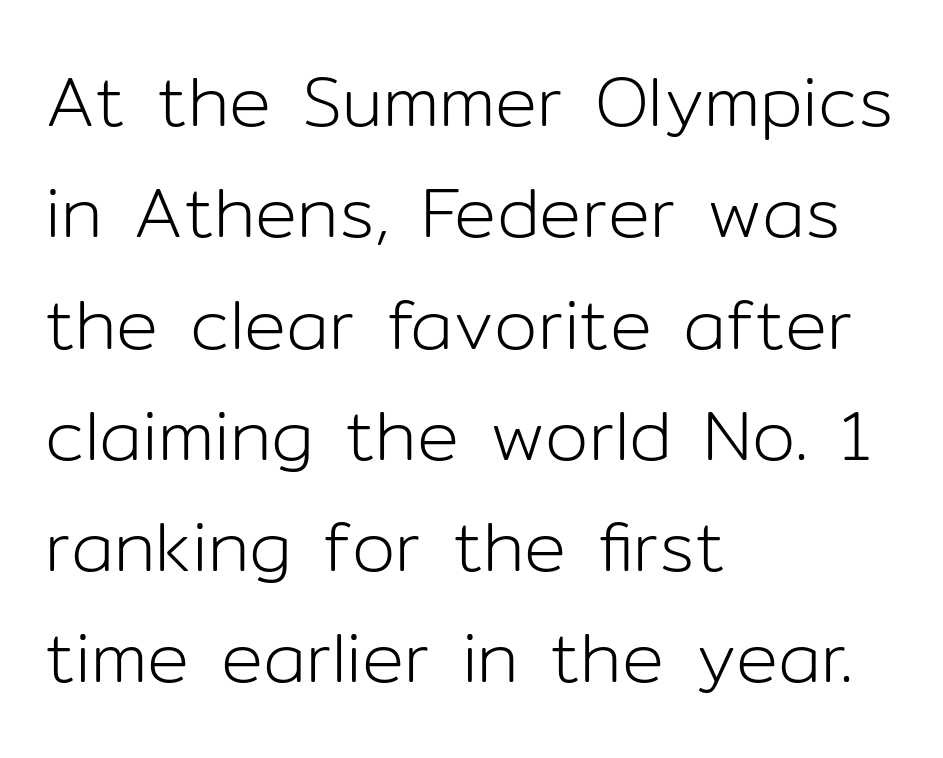
Q: Is the text bold? A: No.
Q: Is the text italic (slanted)? A: No, it is upright.
Q: Is the typeface a serif or a sans-serif typeface? A: Sans-serif.
Q: Is the text underlined? A: No.
Q: How is the paragraph aligned? A: Left-aligned.
Q: Is the spacing between letters normal or unusually wide? A: Normal.
Q: Is the spacing between lines tight, normal or loose? A: Normal.
Q: Width (condensed, normal, or wide)? A: Normal.
Q: Stroke contrast? A: Low.
Q: x-height? A: Medium.
Q: Monospaced? A: No.
